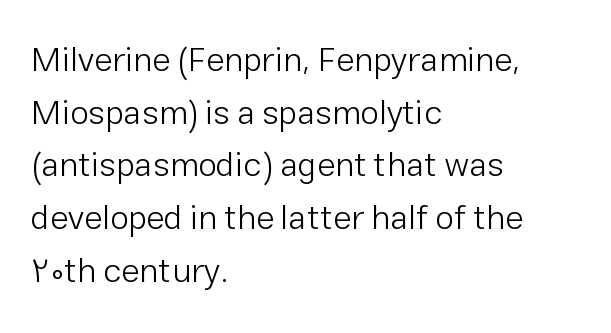
Q: Is the text bold? A: No.
Q: Is the text italic (slanted)? A: No, it is upright.
Q: Is the typeface a serif or a sans-serif typeface? A: Sans-serif.
Q: Is the text underlined? A: No.
Q: How is the paragraph aligned? A: Left-aligned.
Q: Is the spacing between letters normal or unusually wide? A: Normal.
Q: Is the spacing between lines tight, normal or loose? A: Normal.
Q: Width (condensed, normal, or wide)? A: Normal.
Q: Stroke contrast? A: Low.
Q: x-height? A: Medium.
Q: Monospaced? A: No.
